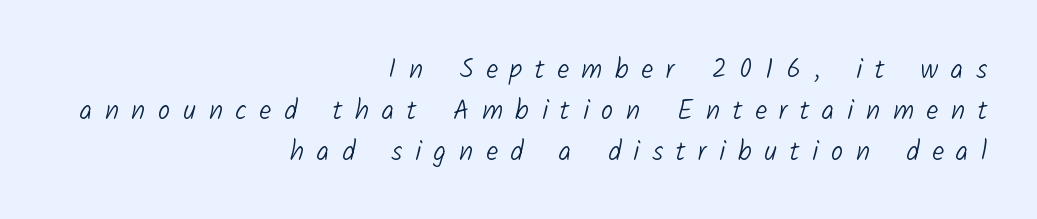
The image shows 27 px text type; set right-aligned, normal line spacing (1.52x), unusually wide letter spacing (+0.47 em), not underlined.
